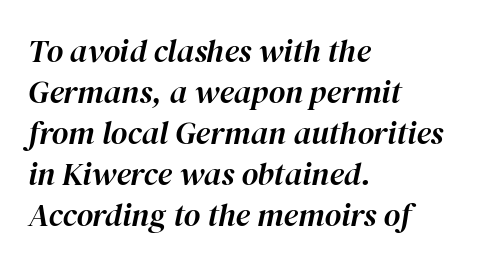
The image shows 32 px text type, italic (leaning right); set left-aligned, normal line spacing (1.28x), normal letter spacing, not underlined; high stroke contrast and a medium x-height.
